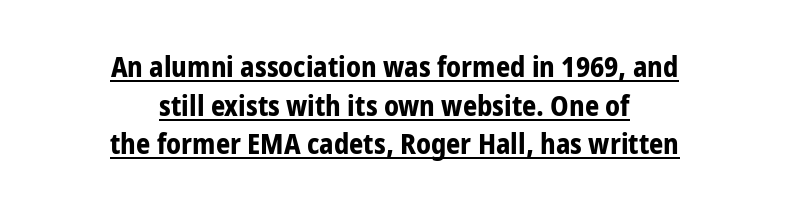
The image shows 28 px bold sans-serif type, upright; set centered, normal line spacing (1.38x), normal letter spacing, underlined; low stroke contrast and a medium x-height.
